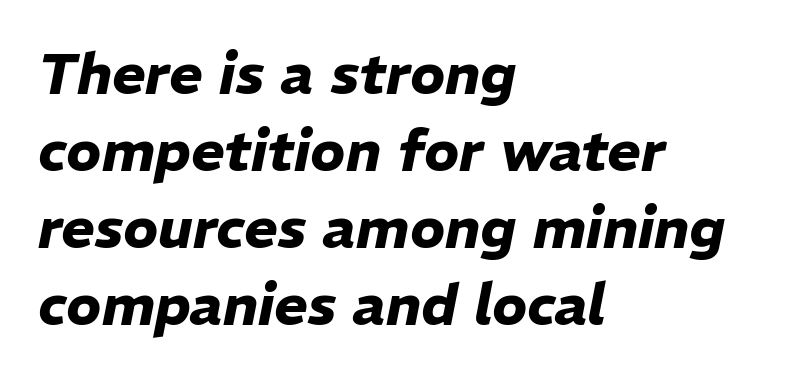
Q: Is the text bold? A: Yes.
Q: Is the text italic (slanted)? A: Yes, it leans right by about 11 degrees.
Q: Is the text underlined? A: No.
Q: How is the paragraph aligned? A: Left-aligned.
Q: Is the spacing between letters normal or unusually wide? A: Normal.
Q: Is the spacing between lines tight, normal or loose? A: Normal.
Q: Width (condensed, normal, or wide)? A: Normal.
Q: Stroke contrast? A: Low.
Q: x-height? A: Medium.
Q: Monospaced? A: No.
